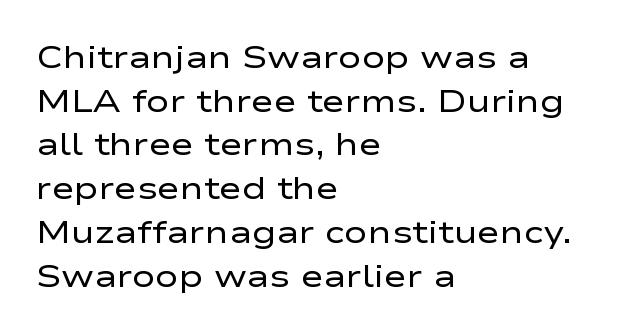
Q: Is the text bold? A: No.
Q: Is the text italic (slanted)? A: No, it is upright.
Q: Is the typeface a serif or a sans-serif typeface? A: Sans-serif.
Q: Is the text underlined? A: No.
Q: How is the paragraph aligned? A: Left-aligned.
Q: Is the spacing between letters normal or unusually wide? A: Normal.
Q: Is the spacing between lines tight, normal or loose? A: Normal.
Q: Width (condensed, normal, or wide)? A: Wide.
Q: Stroke contrast? A: Low.
Q: x-height? A: Medium.
Q: Monospaced? A: No.
